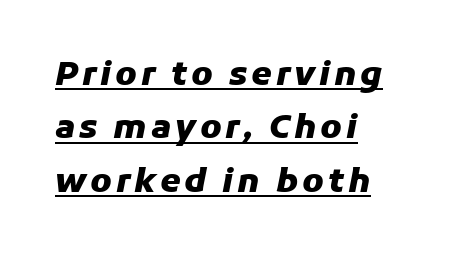
The image shows 33 px heavy type, italic (leaning right); set left-aligned, normal line spacing (1.62x), underlined; low stroke contrast and a medium x-height.
